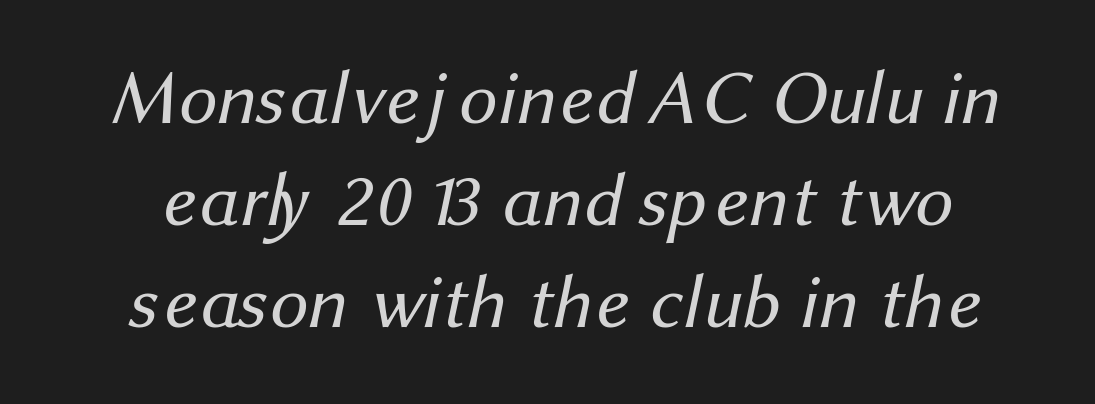
Honestly, the row spacing looks completely unremarkable. Varying glyph widths throughout — classic text-font behaviour. Nobody touched the tracking dial on this one. Counters stay open thanks to moderate or lighter strokes. Serif or sans? Sans — the stroke terminals are bare.
